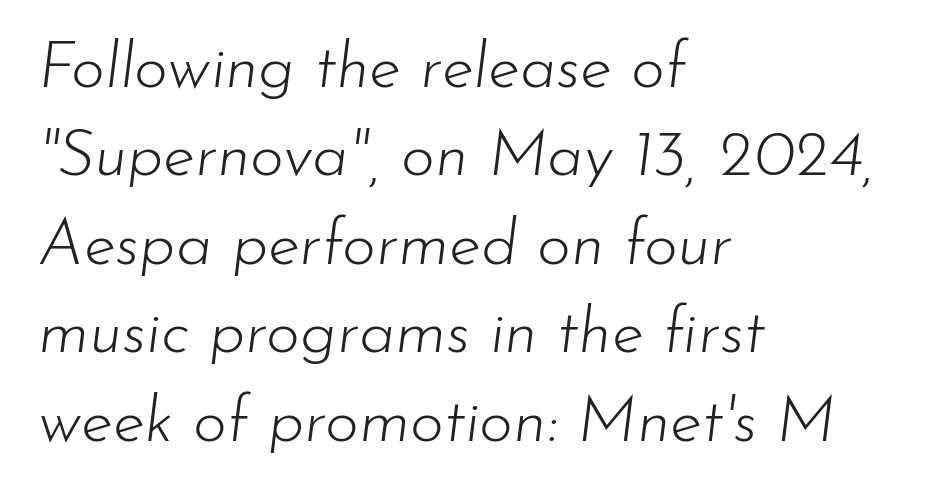
{"italic": "yes", "lean": "right", "slant_degrees": 7, "bold": "no", "weight": "light", "width": "normal", "stroke_contrast": "low", "x_height": "small", "monospaced": "no", "underline": "no", "align": "left", "line_spacing": "normal", "line_spacing_ratio": 1.36, "letter_spacing": "normal", "letter_spacing_em": 0.0, "glyph_px": 65}
